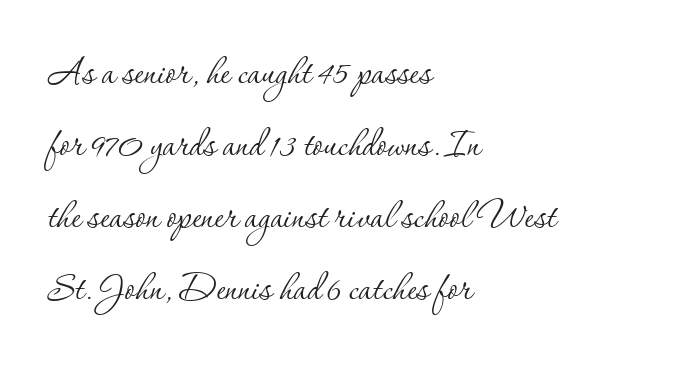
The image shows 47 px thin serif type; set left-aligned, normal line spacing (1.53x), normal letter spacing, not underlined; low stroke contrast and a small x-height.
